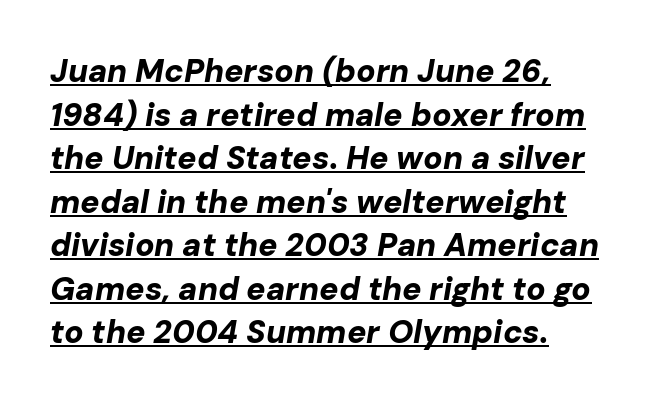
Varying glyph widths throughout — classic text-font behaviour. Students, observe the line beneath the letters — that is underlining. The vertical gap from one line to the next is medium. This sample uses an oblique cut, with every glyph tilted off the vertical.
